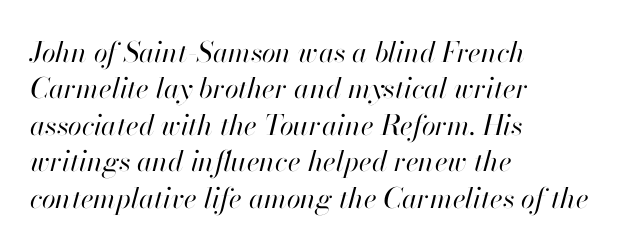
{"italic": "yes", "lean": "right", "slant_degrees": 13, "bold": "no", "weight": "regular", "width": "normal", "stroke_contrast": "high", "x_height": "small", "monospaced": "no", "underline": "no", "align": "left", "line_spacing": "normal", "line_spacing_ratio": 1.3, "letter_spacing": "normal", "letter_spacing_em": 0.0, "glyph_px": 28}
